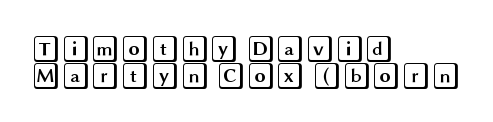
The image shows 27 px text type, upright; set left-aligned, tight line spacing (1.01x), normal letter spacing, not underlined.
